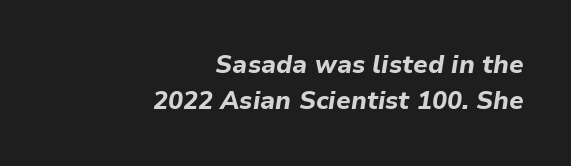
{"italic": "yes", "lean": "right", "slant_degrees": 9, "bold": "yes", "underline": "no", "align": "right", "line_spacing": "normal", "line_spacing_ratio": 1.46, "letter_spacing": "normal", "letter_spacing_em": 0.0, "glyph_px": 25}
